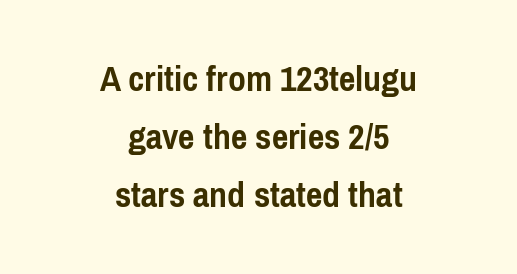
The image shows 39 px semibold, condensed sans-serif type, upright; set centered, normal line spacing (1.49x), normal letter spacing, not underlined; low stroke contrast and a medium x-height.
